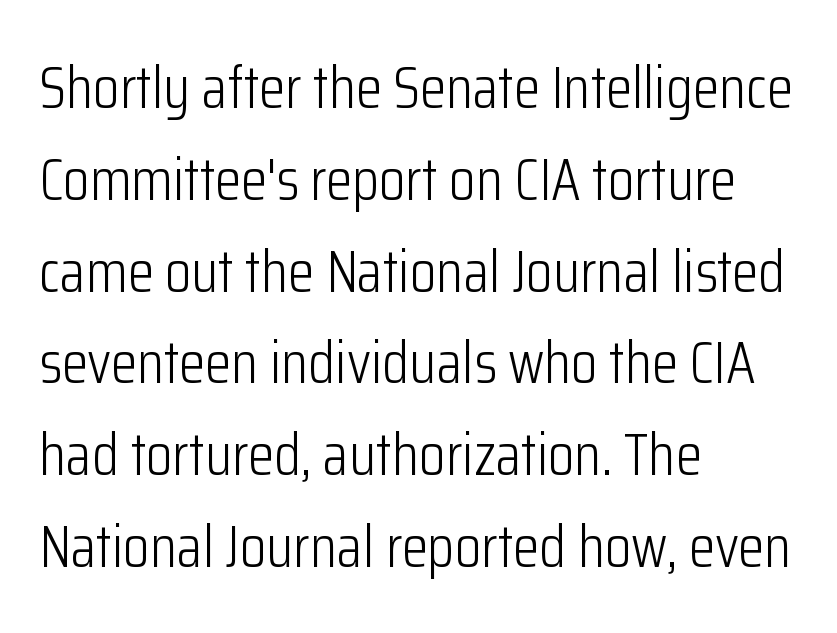
Q: Is the text bold? A: No.
Q: Is the text italic (slanted)? A: No, it is upright.
Q: Is the typeface a serif or a sans-serif typeface? A: Sans-serif.
Q: Is the text underlined? A: No.
Q: How is the paragraph aligned? A: Left-aligned.
Q: Is the spacing between letters normal or unusually wide? A: Normal.
Q: Is the spacing between lines tight, normal or loose? A: Normal.
Q: Width (condensed, normal, or wide)? A: Condensed.
Q: Stroke contrast? A: Low.
Q: x-height? A: Medium.
Q: Monospaced? A: No.
